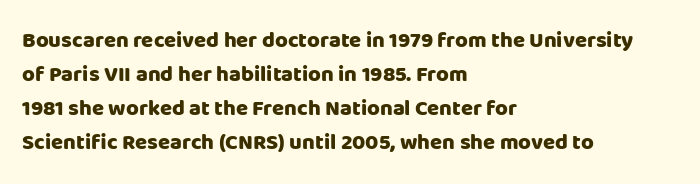
The lettering holds an erect, upright posture throughout. No word sits above an underline. Thick stems and heavy bowls — unmistakably bold. How are the letters spaced? Ordinarily, with no added tracking. Line beginnings align vertically; line endings do not.
